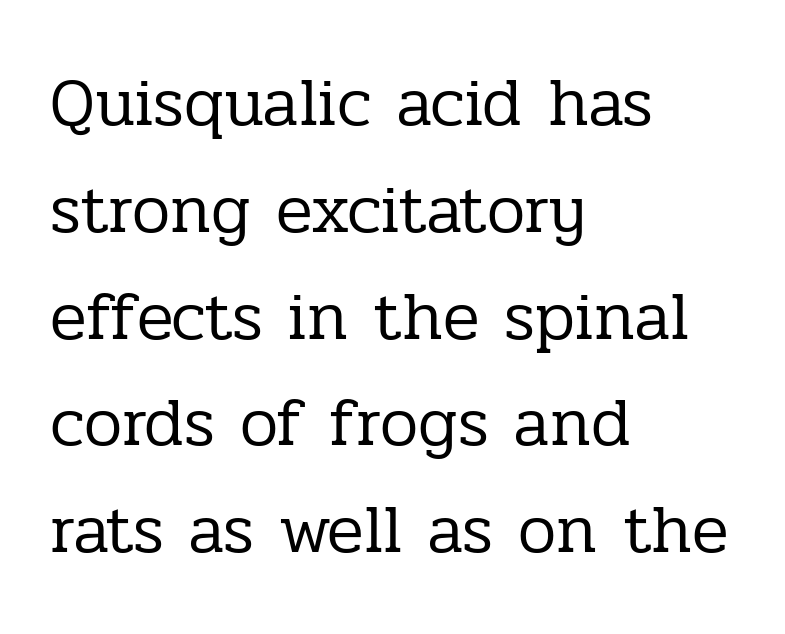
{"serif": "yes", "italic": "no", "bold": "no", "weight": "regular", "width": "normal", "stroke_contrast": "low", "x_height": "medium", "monospaced": "no", "underline": "no", "align": "left", "line_spacing": "normal", "line_spacing_ratio": 1.57, "letter_spacing": "normal", "letter_spacing_em": 0.0, "glyph_px": 68}
